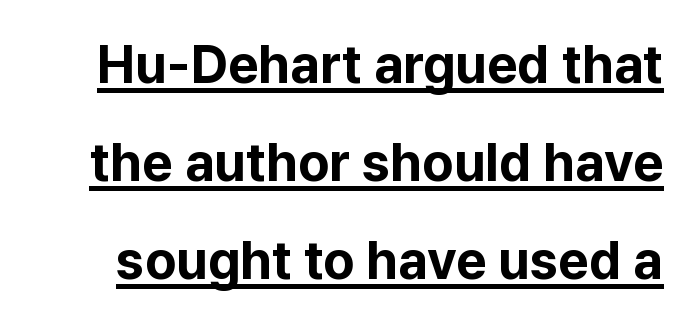
{"serif": "no", "italic": "no", "bold": "yes", "weight": "bold", "width": "normal", "stroke_contrast": "low", "x_height": "medium", "monospaced": "no", "underline": "yes", "line_spacing_ratio": 1.85, "letter_spacing": "normal", "letter_spacing_em": 0.0, "glyph_px": 53}
